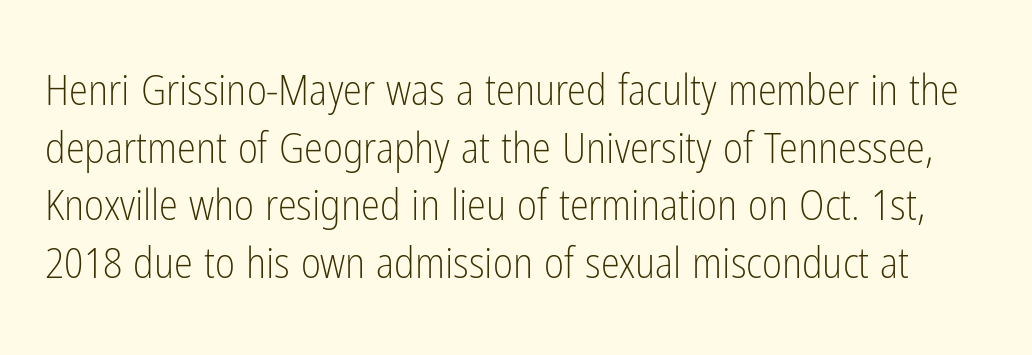
Q: Is the text bold? A: No.
Q: Is the text italic (slanted)? A: No, it is upright.
Q: Is the typeface a serif or a sans-serif typeface? A: Sans-serif.
Q: Is the text underlined? A: No.
Q: Is the spacing between letters normal or unusually wide? A: Normal.
Q: Is the spacing between lines tight, normal or loose? A: Normal.
Q: Width (condensed, normal, or wide)? A: Condensed.
Q: Stroke contrast? A: Low.
Q: x-height? A: Medium.
Q: Monospaced? A: No.
